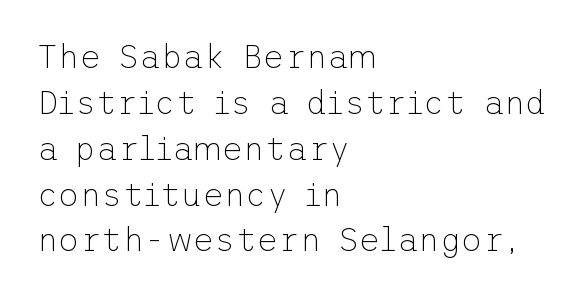
These lines stack with their left ends in a neat column. Glance below the letters and you will spot only blank space. Tall strokes in this sample are plumb rather than angled. Vertical stems look standard width or narrower in stroke. The space between consecutive lines is moderate.
